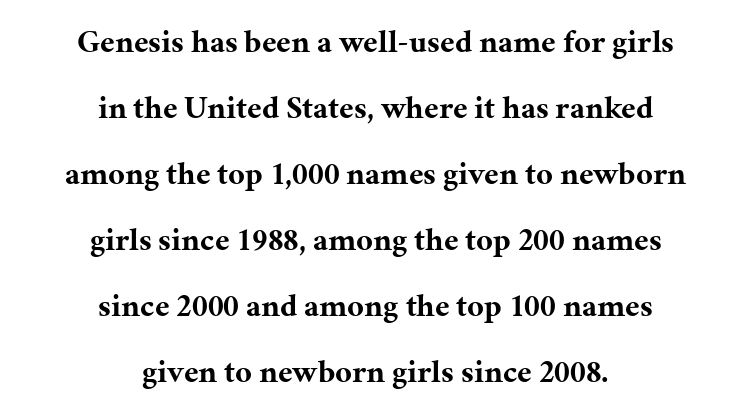
{"serif": "yes", "italic": "no", "bold": "yes", "weight": "bold", "width": "normal", "stroke_contrast": "medium", "x_height": "medium", "monospaced": "no", "underline": "no", "align": "center", "line_spacing": "loose", "line_spacing_ratio": 2.06, "letter_spacing": "normal", "letter_spacing_em": 0.0, "glyph_px": 32}
